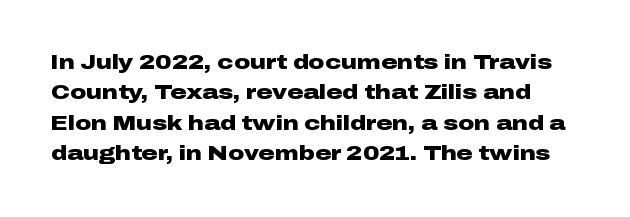
Q: Is the text bold? A: Yes.
Q: Is the text italic (slanted)? A: No, it is upright.
Q: Is the text underlined? A: No.
Q: Is the spacing between letters normal or unusually wide? A: Normal.
Q: Is the spacing between lines tight, normal or loose? A: Normal.
